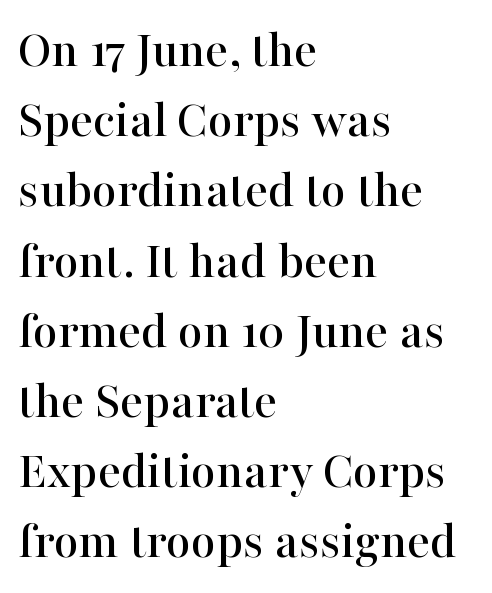
{"serif": "yes", "italic": "no", "width": "normal", "stroke_contrast": "high", "x_height": "medium", "monospaced": "no", "underline": "no", "align": "left", "line_spacing": "normal", "line_spacing_ratio": 1.3, "letter_spacing": "normal", "letter_spacing_em": 0.0, "glyph_px": 54}
